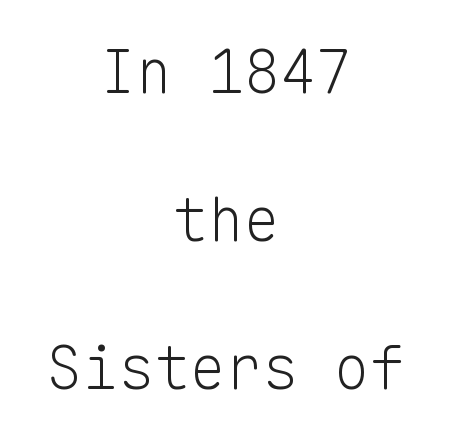
Q: Is the text bold? A: No.
Q: Is the text italic (slanted)? A: No, it is upright.
Q: Is the typeface a serif or a sans-serif typeface? A: Sans-serif.
Q: Is the text underlined? A: No.
Q: How is the paragraph aligned? A: Centered.
Q: Is the spacing between letters normal or unusually wide? A: Normal.
Q: Is the spacing between lines tight, normal or loose? A: Loose.
Q: Width (condensed, normal, or wide)? A: Normal.
Q: Stroke contrast? A: Low.
Q: x-height? A: Medium.
Q: Monospaced? A: Yes.
